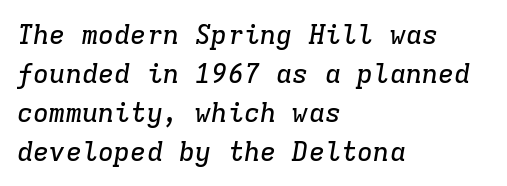
Q: Is the text italic (slanted)? A: Yes, it leans right by about 9 degrees.
Q: Is the text underlined? A: No.
Q: How is the paragraph aligned? A: Left-aligned.
Q: Is the spacing between letters normal or unusually wide? A: Normal.
Q: Is the spacing between lines tight, normal or loose? A: Normal.
